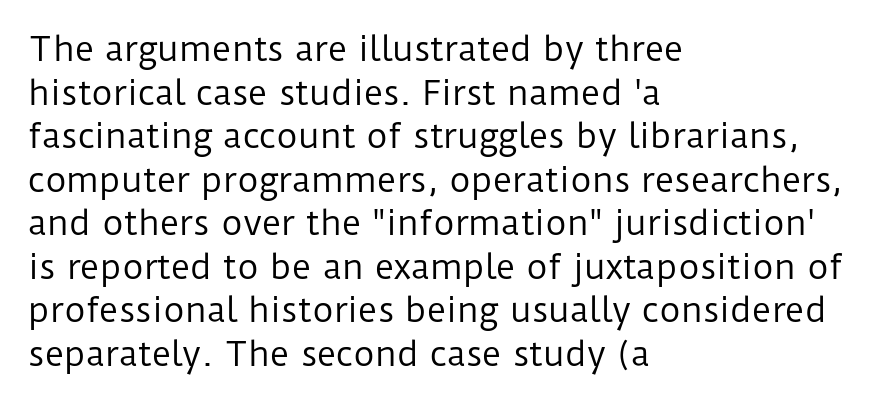
{"serif": "no", "italic": "no", "bold": "no", "weight": "regular", "width": "normal", "stroke_contrast": "low", "x_height": "medium", "monospaced": "no", "underline": "no", "align": "left", "line_spacing": "normal", "line_spacing_ratio": 1.32, "letter_spacing": "normal", "letter_spacing_em": 0.0, "glyph_px": 33}
